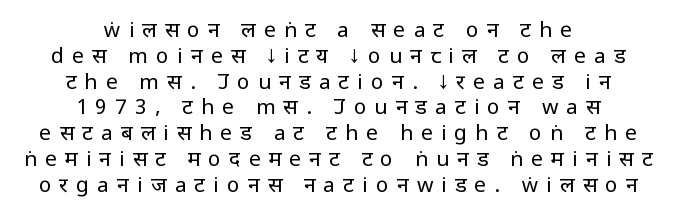
{"italic": "no", "bold": "no", "underline": "no", "align": "center", "line_spacing_ratio": 1.23, "letter_spacing": "wide", "letter_spacing_em": 0.39, "glyph_px": 21}
